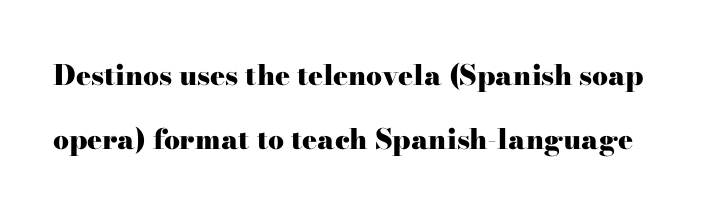
{"serif": "yes", "italic": "no", "bold": "yes", "weight": "heavy", "width": "wide", "stroke_contrast": "high", "x_height": "small", "monospaced": "no", "underline": "no", "line_spacing": "loose", "line_spacing_ratio": 2.3, "letter_spacing": "normal", "letter_spacing_em": 0.0, "glyph_px": 28}
